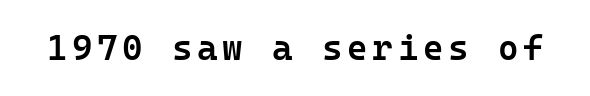
The image shows 35 px semibold sans-serif type, upright, monospaced; set not underlined; low stroke contrast and a medium x-height.
